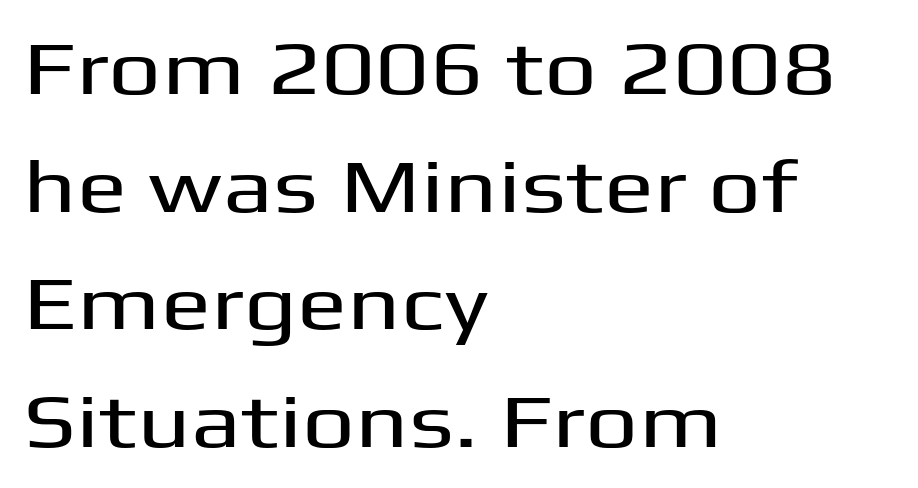
Q: Is the text italic (slanted)? A: No, it is upright.
Q: Is the typeface a serif or a sans-serif typeface? A: Sans-serif.
Q: Is the text underlined? A: No.
Q: How is the paragraph aligned? A: Left-aligned.
Q: Is the spacing between letters normal or unusually wide? A: Normal.
Q: Is the spacing between lines tight, normal or loose? A: Normal.
Q: Width (condensed, normal, or wide)? A: Wide.
Q: Stroke contrast? A: Medium.
Q: x-height? A: Medium.
Q: Monospaced? A: No.
